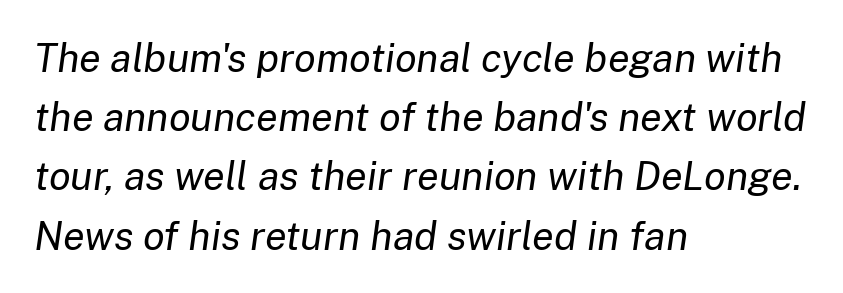
Descenders hang freely into open space. The type is set solid horizontally, with unmodified tracking. The typesetter chose a ragged-right arrangement here. Is this a heavy cut? Hardly; it is regular or lighter. The leading is moderate, giving the passage an even texture. This sample has the flowing, uneven cadence of proportional lettering.
